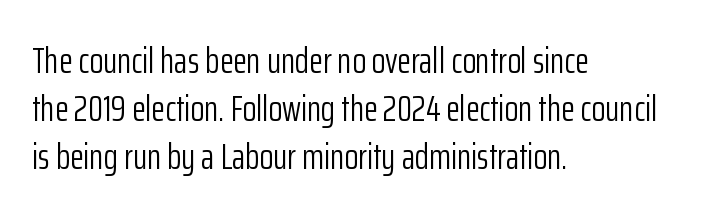
In terms of letterform style, serifs are entirely absent. Looks like regular typesetting: each glyph gets only the width it needs. Characters remain perfectly vertical along every line. Evenly set lines give the paragraph a standard silhouette.
